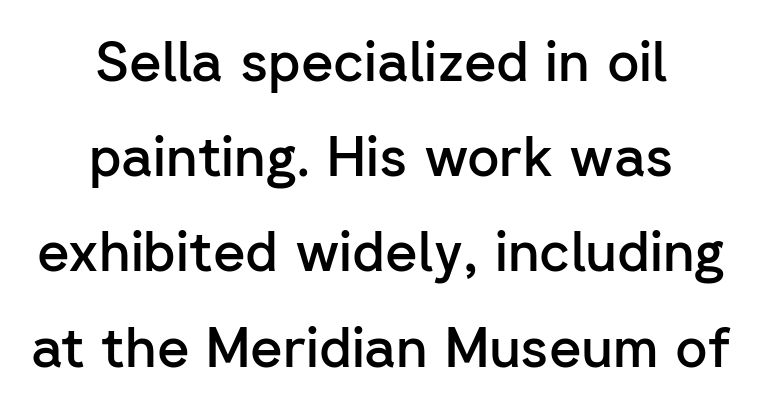
{"serif": "no", "italic": "no", "bold": "semi", "weight": "semibold", "width": "normal", "stroke_contrast": "low", "x_height": "medium", "monospaced": "no", "underline": "no", "align": "center", "line_spacing": "normal", "line_spacing_ratio": 1.7, "letter_spacing": "normal", "letter_spacing_em": 0.0, "glyph_px": 56}
